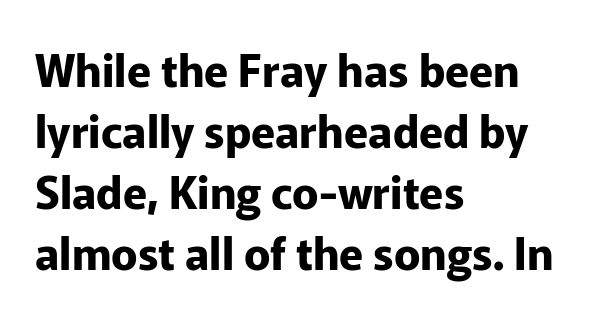
The image shows 44 px bold sans-serif type, upright; set left-aligned, normal line spacing (1.39x), normal letter spacing, not underlined; low stroke contrast and a medium x-height.
